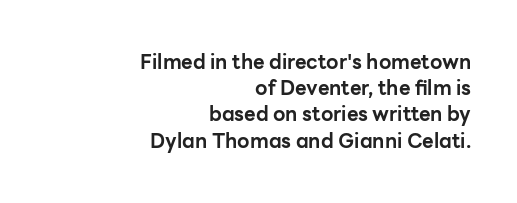
The image shows 20 px bold type, upright; set right-aligned, normal line spacing (1.31x), normal letter spacing, not underlined.
